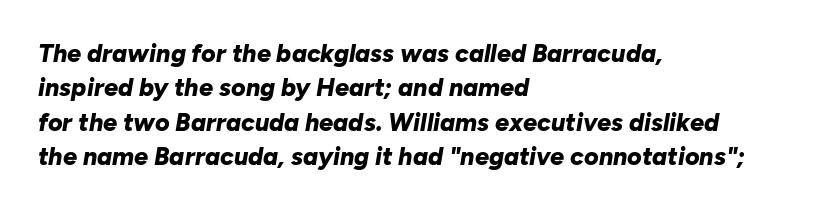
The image shows 25 px bold type, italic (leaning right); set left-aligned, normal line spacing (1.38x), normal letter spacing, not underlined.
